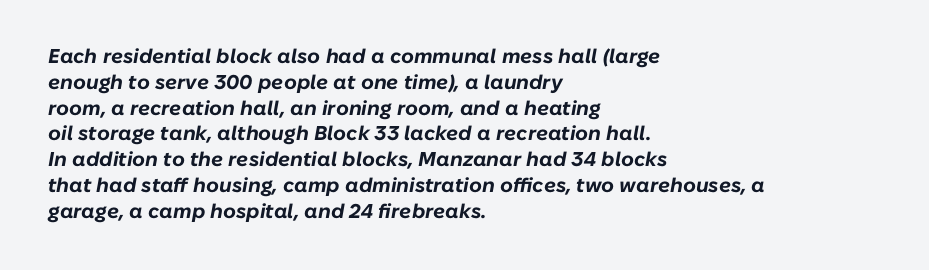
Each new line begins a customary step beneath the previous one. Is the type bold? Yes — the strokes are clearly thick and heavy. No extra tracking has been applied to these lines. Honestly, there is no underline to notice here at all.
